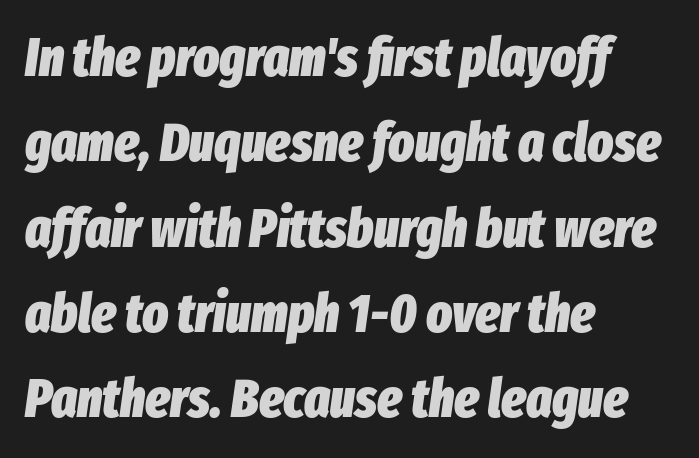
{"italic": "yes", "lean": "right", "slant_degrees": 8, "bold": "yes", "weight": "heavy", "width": "condensed", "stroke_contrast": "low", "x_height": "medium", "monospaced": "no", "underline": "no", "align": "left", "line_spacing": "normal", "line_spacing_ratio": 1.58, "letter_spacing": "normal", "letter_spacing_em": 0.0, "glyph_px": 54}
